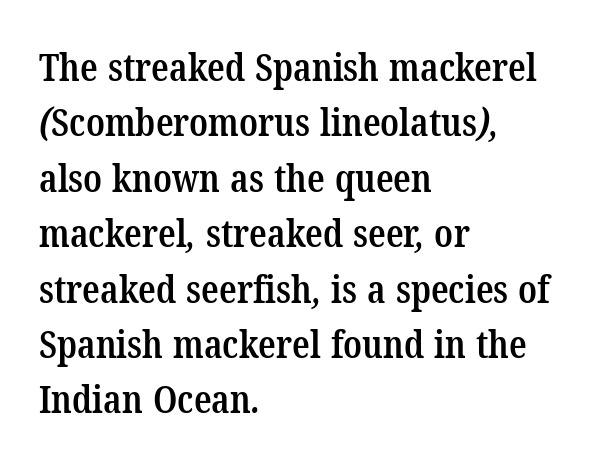
Old-style or modern, the face here clearly has serifs. You could call the tracking neutral — neither tight nor loose. One-word summary of the alignment: left. Stems and bowls a touch heavier than normal — semibold.
